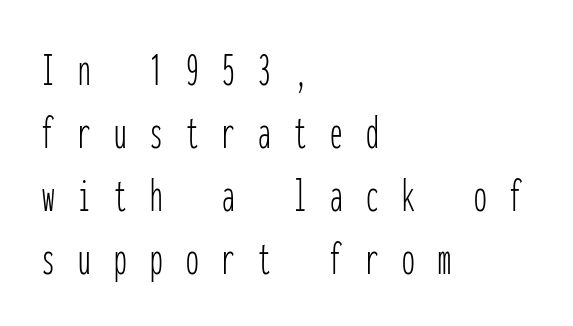
{"serif": "no", "italic": "no", "bold": "no", "weight": "thin", "width": "condensed", "stroke_contrast": "low", "x_height": "medium", "monospaced": "yes", "underline": "no", "align": "left", "line_spacing": "normal", "line_spacing_ratio": 1.26, "letter_spacing": "wide", "letter_spacing_em": 0.47, "glyph_px": 50}
